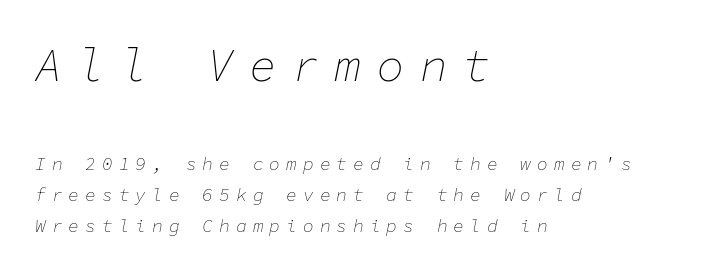
Q: Is the text bold? A: No.
Q: Is the text italic (slanted)? A: Yes, it leans right by about 11 degrees.
Q: Is the text underlined? A: No.
Q: How is the paragraph aligned? A: Left-aligned.
Q: Is the spacing between letters normal or unusually wide? A: Unusually wide.
Q: Which block of text is set in a larger size, the first (top) or the second (bottom)? A: The first (top) one.
Q: Width (condensed, normal, or wide)? A: Normal.
Q: Stroke contrast? A: Low.
Q: x-height? A: Medium.
Q: Monospaced? A: Yes.
